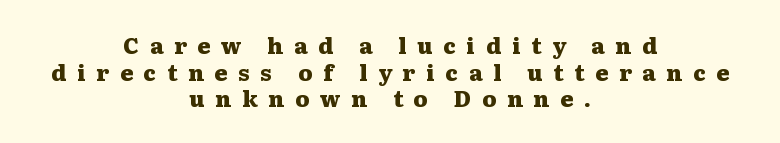
{"italic": "no", "bold": "yes", "underline": "no", "align": "center", "line_spacing_ratio": 1.21, "letter_spacing": "wide", "letter_spacing_em": 0.49, "glyph_px": 22}
